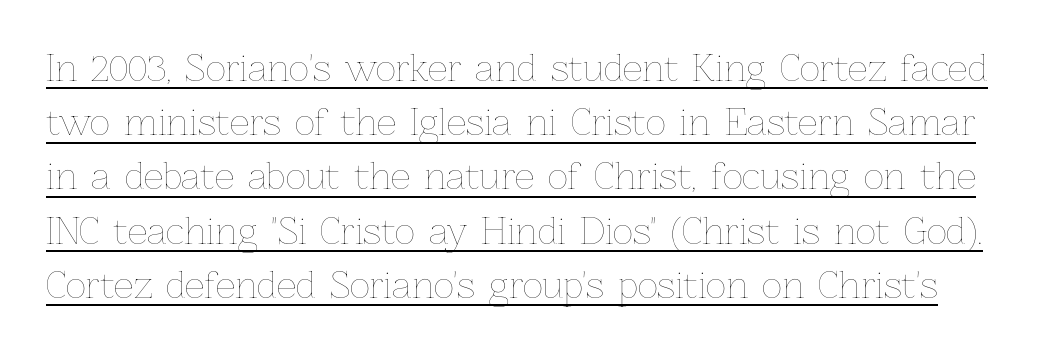
{"italic": "no", "bold": "no", "weight": "thin", "width": "normal", "stroke_contrast": "low", "x_height": "medium", "monospaced": "no", "underline": "yes", "line_spacing": "normal", "line_spacing_ratio": 1.55, "letter_spacing": "normal", "letter_spacing_em": 0.0, "glyph_px": 35}
